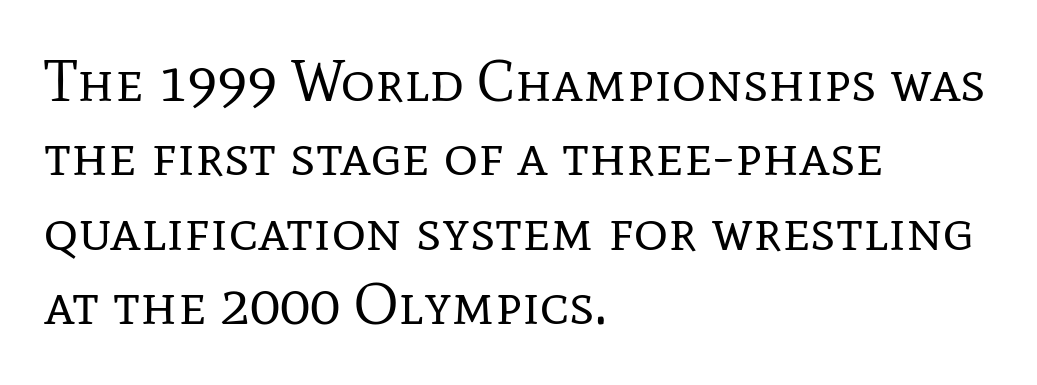
The image shows 59 px regular-weight serif type, upright; set left-aligned, normal line spacing (1.26x), normal letter spacing, not underlined; low stroke contrast and a medium x-height.
